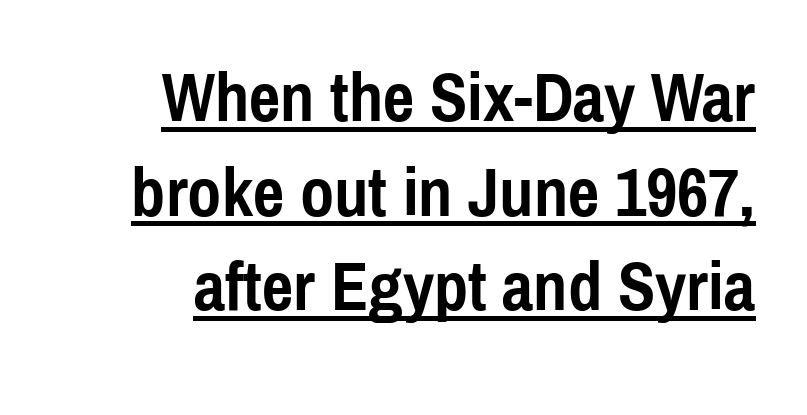
The image shows 69 px semibold, condensed sans-serif type, upright; set right-aligned, normal line spacing (1.37x), normal letter spacing, underlined; a medium x-height.
